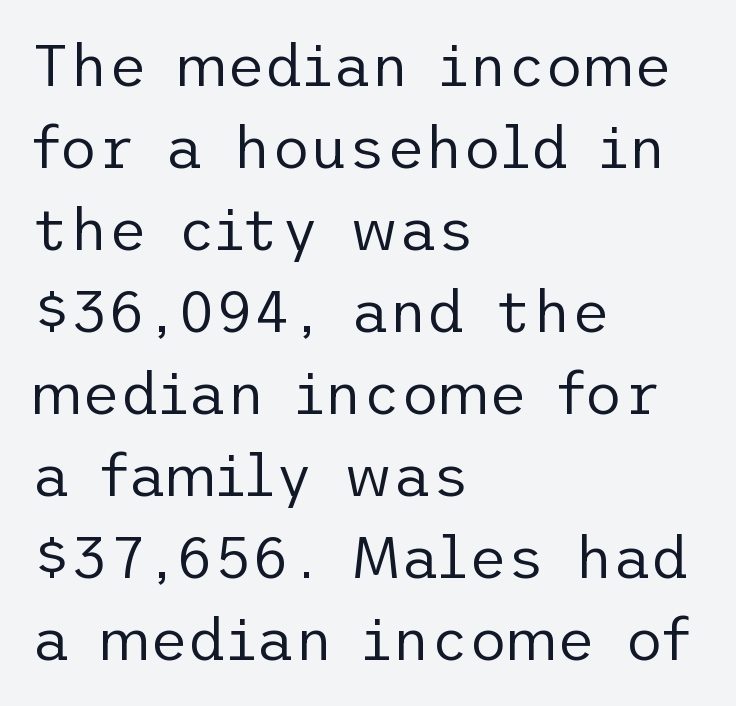
{"serif": "no", "italic": "no", "bold": "no", "weight": "regular", "width": "normal", "stroke_contrast": "low", "x_height": "medium", "underline": "no", "align": "left", "line_spacing": "normal", "line_spacing_ratio": 1.39, "letter_spacing": "normal", "letter_spacing_em": 0.0, "glyph_px": 59}
